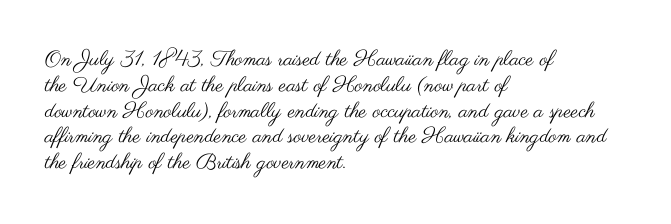
Visually the block forms a straight wall on the left and a jagged coastline on the right. This sample uses plain, unmodified letter spacing. The face looks like a standard text weight, possibly lighter. Check under the words: just untouched page.
